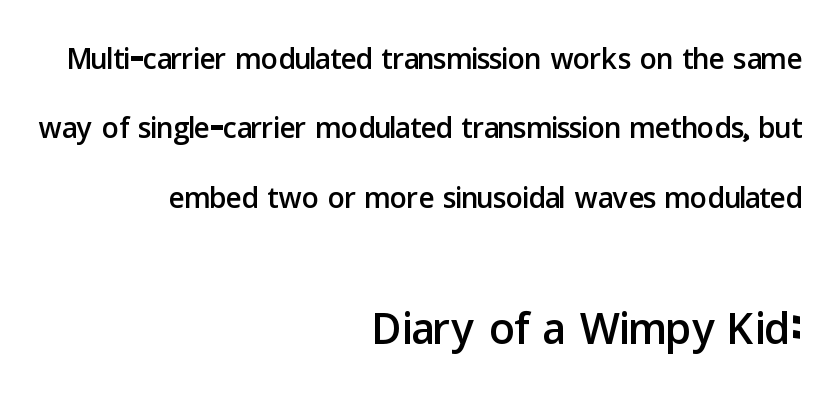
Whoever set this made the second block the dominant, larger element. A student would call this right alignment; a typographer would say flush right, rag left. Character widths vary here, with narrow letters taking less room than wide ones. The space beneath each line is pristine and unruled. How are the letters spaced? Ordinarily, with no added tracking.
